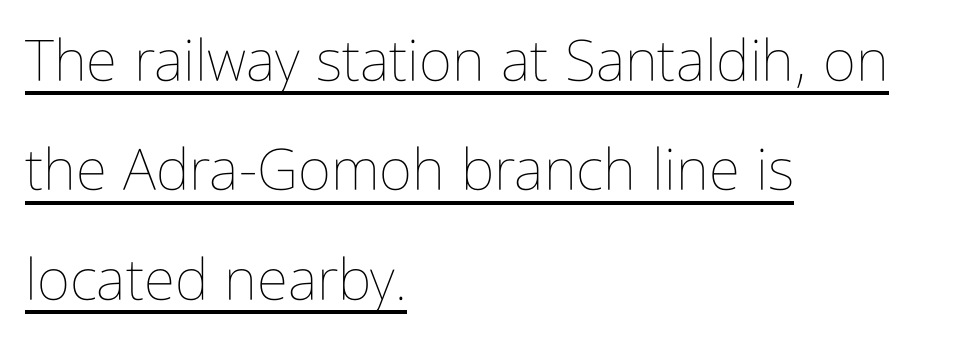
The image shows 57 px thin, condensed type, upright; set left-aligned, loose line spacing (1.92x), normal letter spacing, underlined; low stroke contrast and a medium x-height.
